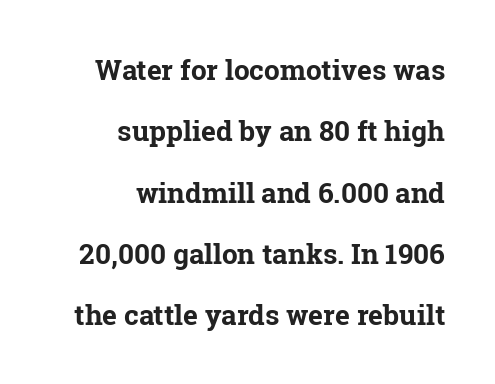
{"serif": "yes", "italic": "no", "bold": "yes", "weight": "bold", "width": "normal", "stroke_contrast": "low", "x_height": "medium", "monospaced": "no", "underline": "no", "align": "right", "line_spacing": "loose", "line_spacing_ratio": 2.19, "letter_spacing": "normal", "letter_spacing_em": 0.0, "glyph_px": 28}
